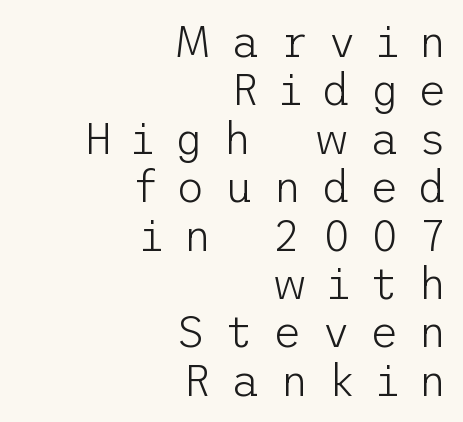
This sample uses a sans-serif face. Summary of vertical rhythm: compact, with narrow interline spacing. The font's upright variant was chosen for this text. Spacing between characters has been opened up far beyond the box default. Each row of text sits above clean, open space.
